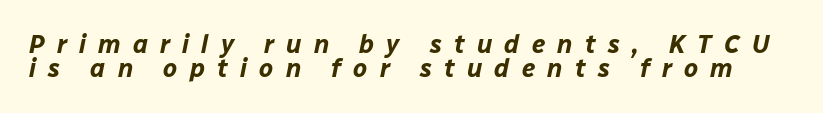
{"italic": "yes", "lean": "right", "slant_degrees": 12, "bold": "yes", "underline": "no", "line_spacing": "tight", "line_spacing_ratio": 0.95, "letter_spacing": "wide", "letter_spacing_em": 0.49, "glyph_px": 25}
